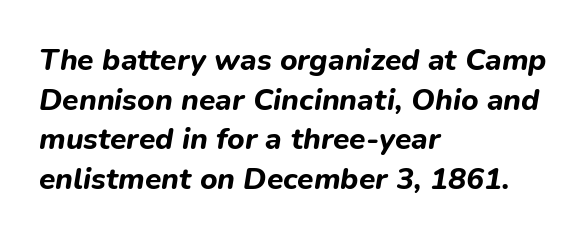
Q: Is the text bold? A: Yes.
Q: Is the text italic (slanted)? A: Yes, it leans right by about 9 degrees.
Q: Is the text underlined? A: No.
Q: How is the paragraph aligned? A: Left-aligned.
Q: Is the spacing between letters normal or unusually wide? A: Normal.
Q: Is the spacing between lines tight, normal or loose? A: Normal.
Q: Width (condensed, normal, or wide)? A: Normal.
Q: Stroke contrast? A: Low.
Q: x-height? A: Medium.
Q: Monospaced? A: No.
